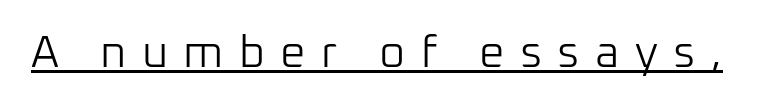
Q: Is the text bold? A: No.
Q: Is the text italic (slanted)? A: No, it is upright.
Q: Is the typeface a serif or a sans-serif typeface? A: Sans-serif.
Q: Is the text underlined? A: Yes.
Q: Is the spacing between letters normal or unusually wide? A: Unusually wide.
Q: Width (condensed, normal, or wide)? A: Normal.
Q: Stroke contrast? A: Low.
Q: x-height? A: Medium.
Q: Monospaced? A: No.
